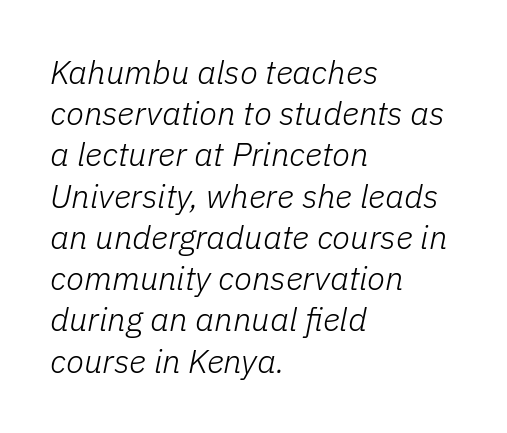
{"italic": "yes", "lean": "right", "slant_degrees": 11, "bold": "no", "weight": "light", "width": "normal", "stroke_contrast": "low", "x_height": "medium", "monospaced": "no", "underline": "no", "align": "left", "line_spacing": "normal", "line_spacing_ratio": 1.25, "letter_spacing": "normal", "letter_spacing_em": 0.0, "glyph_px": 33}
